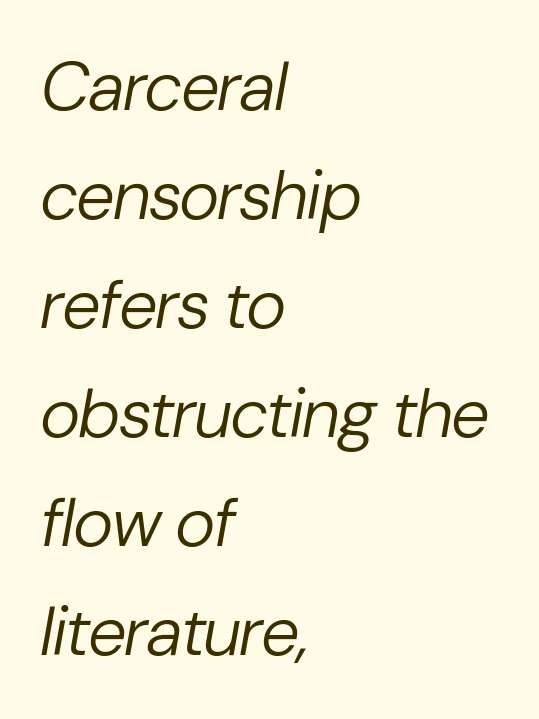
Each letter keeps its own natural width here, so spacing adapts to shape. Compared with typical body copy, the letter spacing here is the same. Vertical stems look standard width or narrower in stroke. The passage is arranged the way most books set body copy — flush left.
